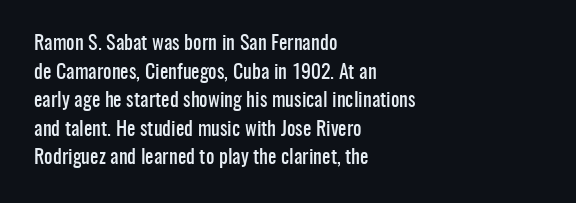
The image shows 20 px text type, upright; set left-aligned, normal line spacing (1.43x), normal letter spacing, not underlined.
